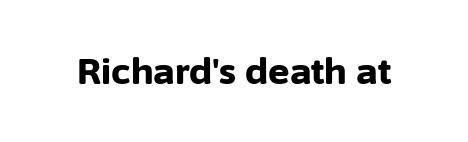
Q: Is the text bold? A: Yes.
Q: Is the text italic (slanted)? A: No, it is upright.
Q: Is the typeface a serif or a sans-serif typeface? A: Sans-serif.
Q: Is the text underlined? A: No.
Q: Is the spacing between letters normal or unusually wide? A: Normal.
Q: Width (condensed, normal, or wide)? A: Normal.
Q: Stroke contrast? A: Low.
Q: x-height? A: Medium.
Q: Monospaced? A: No.
